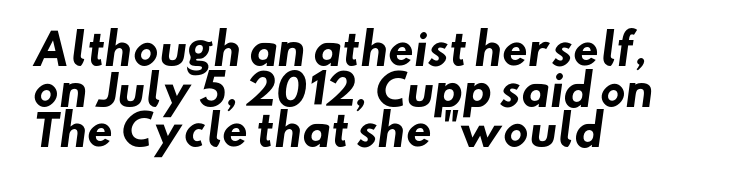
{"serif": "no", "bold": "yes", "weight": "heavy", "width": "normal", "stroke_contrast": "low", "x_height": "small", "monospaced": "no", "underline": "no", "align": "left", "line_spacing": "tight", "line_spacing_ratio": 0.97, "letter_spacing": "normal", "letter_spacing_em": 0.0, "glyph_px": 42}
